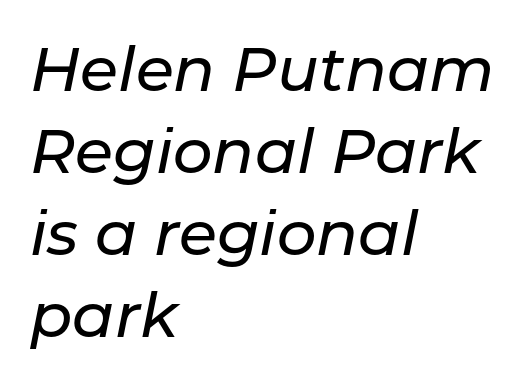
The image shows 62 px text type, italic (leaning right); set left-aligned, normal line spacing (1.32x), normal letter spacing, not underlined; low stroke contrast and a medium x-height.
